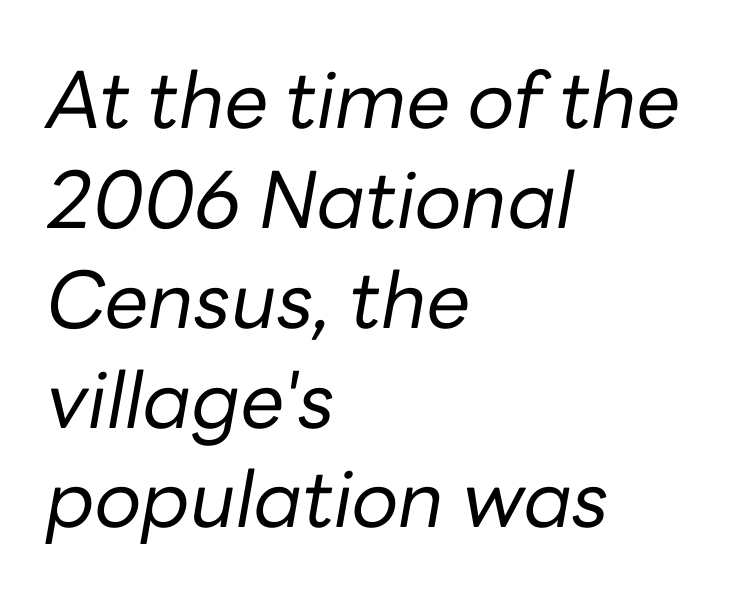
{"italic": "yes", "lean": "right", "slant_degrees": 10, "bold": "no", "weight": "regular", "width": "normal", "stroke_contrast": "low", "x_height": "medium", "monospaced": "no", "underline": "no", "align": "left", "line_spacing": "normal", "line_spacing_ratio": 1.28, "letter_spacing": "normal", "letter_spacing_em": 0.0, "glyph_px": 78}
